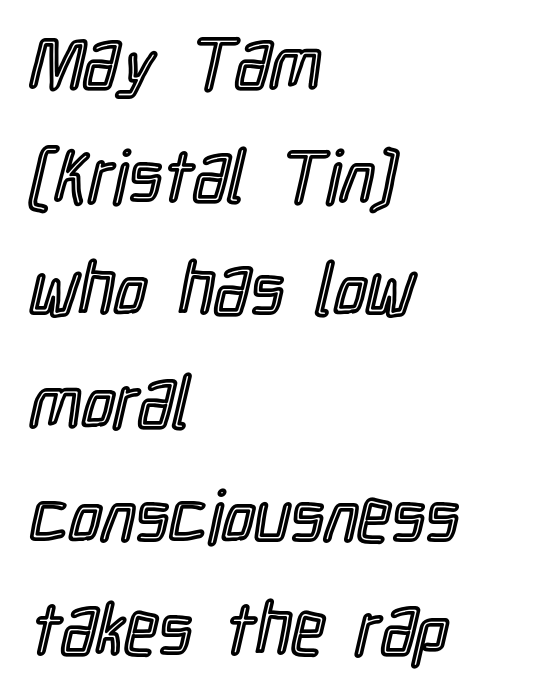
The line texture is even and compact thanks to regular tracking. Reading down the column, the eye jumps a familiar distance to each next line. No word sits above an underline. The compositor pushed each line to the left boundary. Each letter keeps its own natural width here, so spacing adapts to shape.
